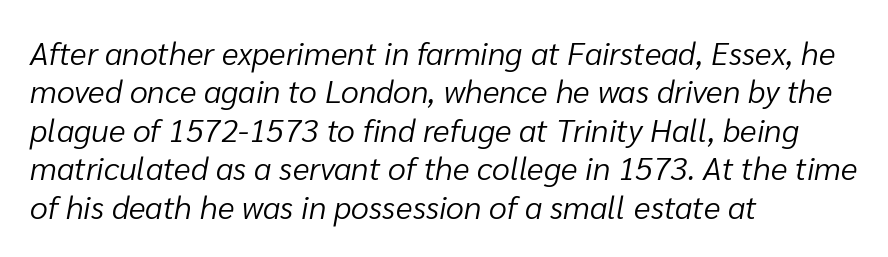
{"italic": "yes", "lean": "right", "slant_degrees": 10, "bold": "no", "weight": "light", "width": "normal", "stroke_contrast": "low", "x_height": "medium", "monospaced": "no", "underline": "no", "align": "left", "line_spacing_ratio": 1.2, "letter_spacing": "normal", "letter_spacing_em": 0.0, "glyph_px": 32}
